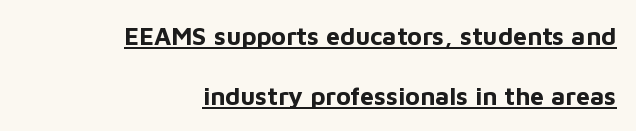
{"italic": "no", "bold": "yes", "underline": "yes", "align": "right", "line_spacing": "loose", "line_spacing_ratio": 2.4, "letter_spacing": "normal", "letter_spacing_em": 0.0, "glyph_px": 25}
